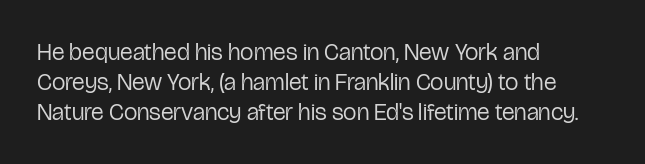
{"italic": "no", "bold": "no", "underline": "no", "align": "left", "line_spacing_ratio": 1.24, "letter_spacing": "normal", "letter_spacing_em": 0.0, "glyph_px": 24}
